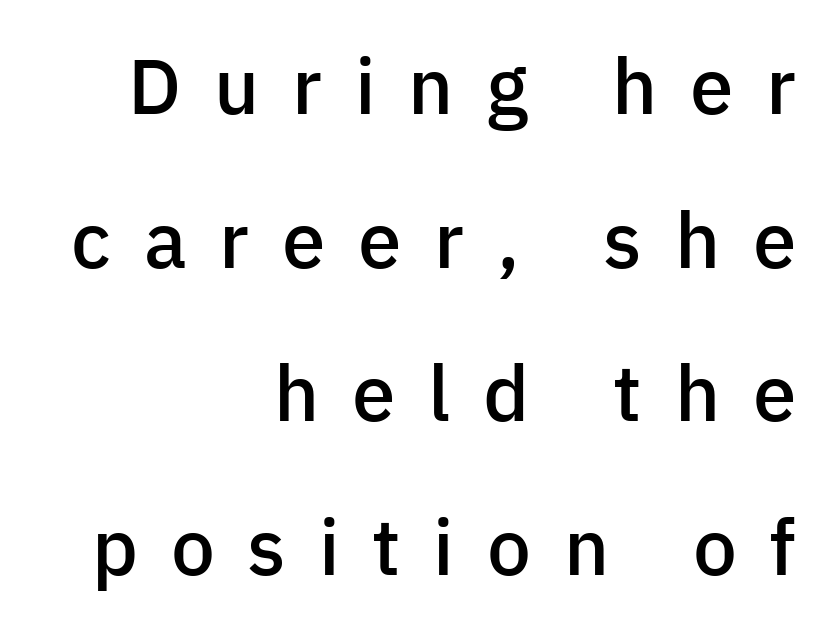
What weight is shown? A semibold, between regular and bold. Nobody drew a line under any word here. Each line ends at the same right margin while the left side varies. Note the varied advance widths — an 'i' is clearly narrower than an 'm'. Every character sits straight up, as roman type does. A great deal of white space separates one row of letters from the next.
